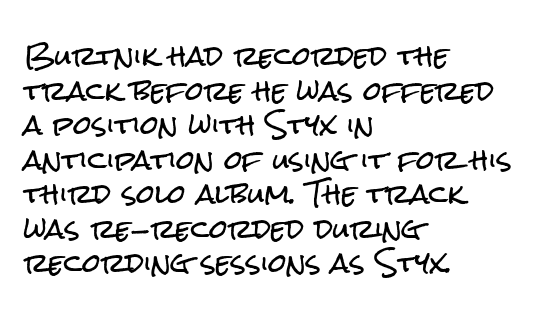
The image shows 26 px text type, upright; set left-aligned, normal line spacing (1.33x), normal letter spacing, not underlined.
